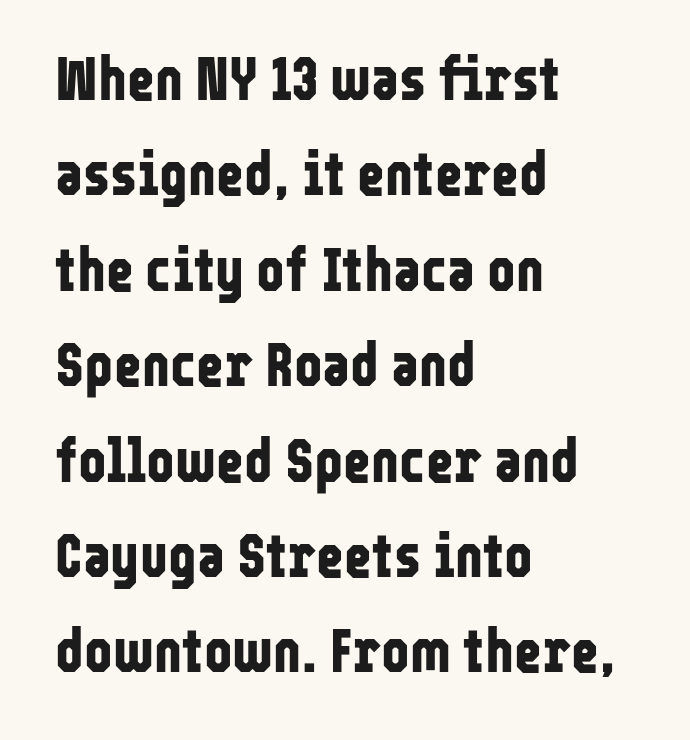
{"serif": "no", "italic": "no", "bold": "yes", "weight": "bold", "width": "condensed", "stroke_contrast": "low", "x_height": "medium", "monospaced": "no", "underline": "no", "align": "left", "line_spacing": "normal", "line_spacing_ratio": 1.59, "letter_spacing": "normal", "letter_spacing_em": 0.0, "glyph_px": 60}
